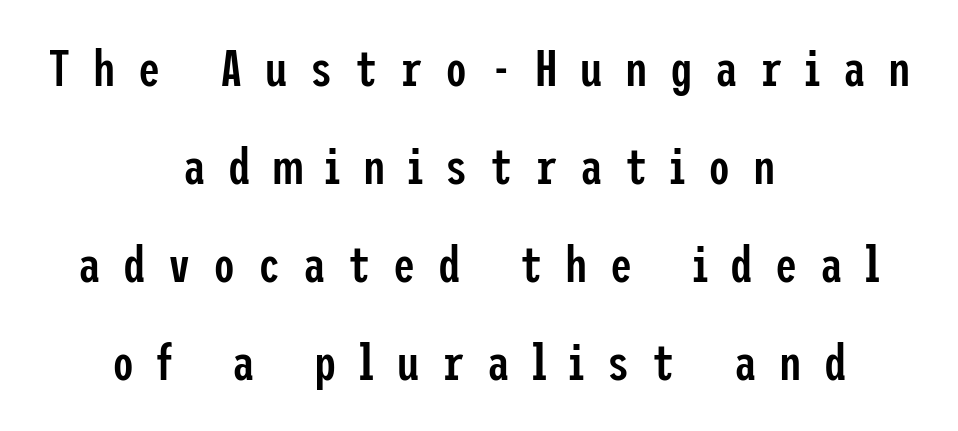
The leading is generous, giving the passage an open texture. Regarding serifs, this sample does without them. Notice how the stems are strictly vertical — no italics here. These lines are centered, leaving both edges ragged.
